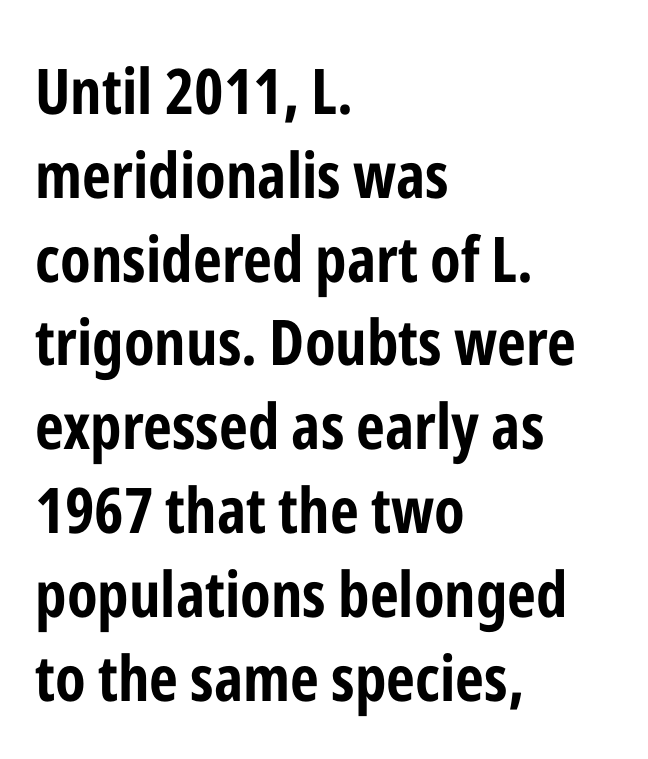
The image shows 63 px bold, condensed sans-serif type, upright; set left-aligned, normal line spacing (1.33x), normal letter spacing, not underlined; low stroke contrast and a medium x-height.
